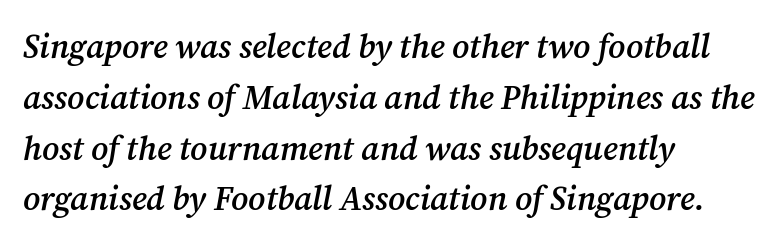
The image shows 33 px semibold serif type, italic (leaning right); set left-aligned, normal line spacing (1.54x), normal letter spacing, not underlined; medium stroke contrast and a medium x-height.
